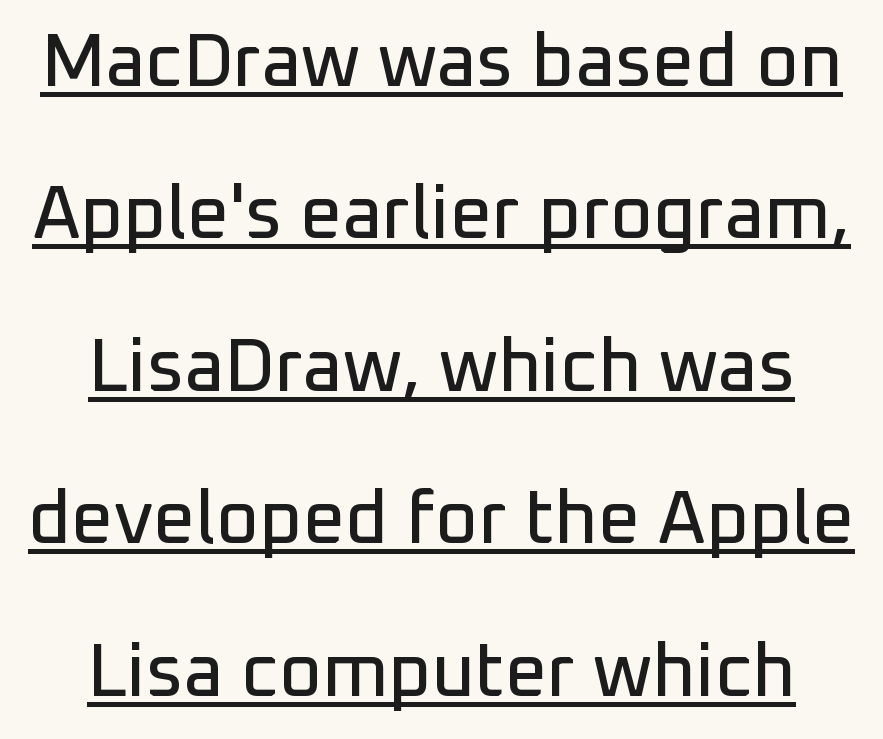
Each line of the rendering has a horizontal stroke beneath the glyphs. The rendering uses a large line-height, opening up the rows. Notice how the stems are strictly vertical — no italics here. A sans-serif font was chosen for this passage. Observe the ordinary spacing: letters are neighbours, not strangers.
